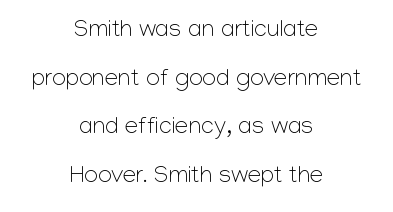
Q: Is the text bold? A: No.
Q: Is the text italic (slanted)? A: No, it is upright.
Q: Is the text underlined? A: No.
Q: How is the paragraph aligned? A: Centered.
Q: Is the spacing between letters normal or unusually wide? A: Normal.
Q: Is the spacing between lines tight, normal or loose? A: Loose.
